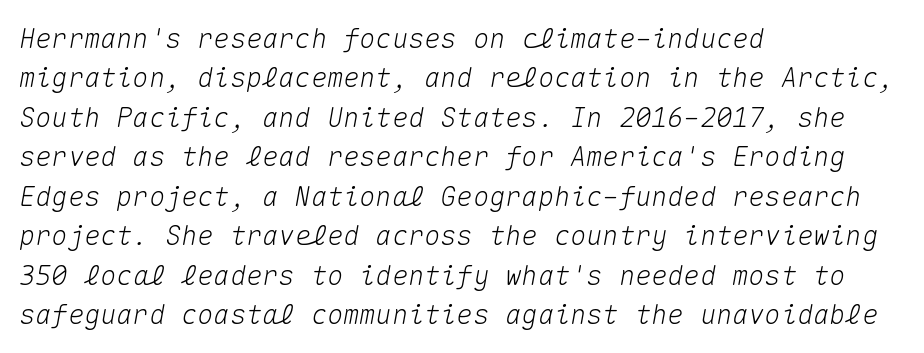
The image shows 27 px text type, italic (leaning right); set left-aligned, normal line spacing (1.46x), normal letter spacing, not underlined.
